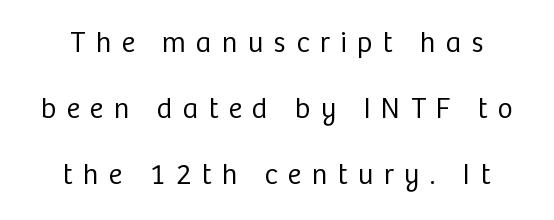
The image shows 29 px regular-weight sans-serif type, upright; set loose line spacing (2.27x), unusually wide letter spacing (+0.36 em), not underlined; low stroke contrast and a medium x-height.
